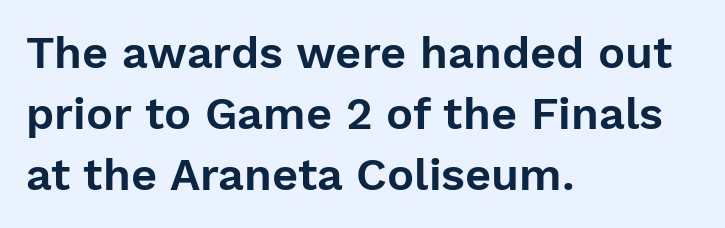
The tracking reads as untouched default to a designer's eye. A sans-serif font was chosen for this passage. Line spacing here is normal. The rag falls on the right side of this text block. The type sits square on the baseline with zero lean. The letters advance in unequal steps, a hallmark of proportional type.
